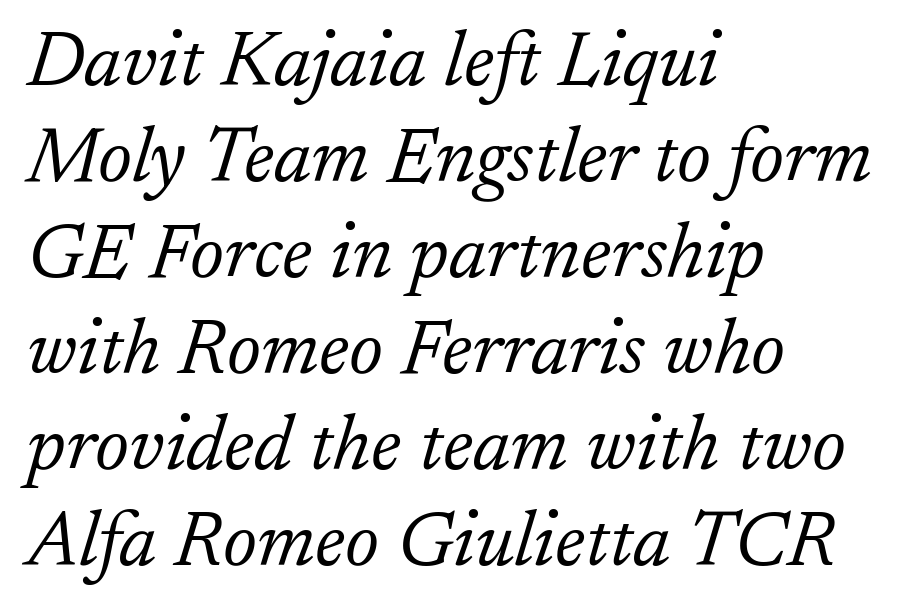
{"serif": "yes", "italic": "yes", "lean": "right", "slant_degrees": 17, "bold": "no", "weight": "light", "width": "normal", "stroke_contrast": "low", "x_height": "small", "monospaced": "no", "underline": "no", "align": "left", "line_spacing_ratio": 1.23, "letter_spacing": "normal", "letter_spacing_em": 0.0, "glyph_px": 78}
